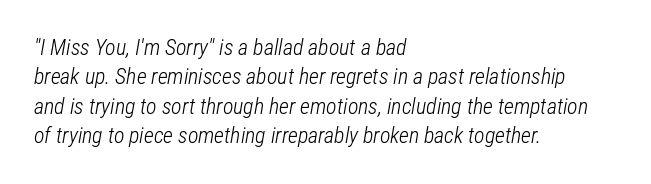
Q: Is the text bold? A: No.
Q: Is the text italic (slanted)? A: Yes, it leans right by about 12 degrees.
Q: Is the text underlined? A: No.
Q: How is the paragraph aligned? A: Left-aligned.
Q: Is the spacing between letters normal or unusually wide? A: Normal.
Q: Is the spacing between lines tight, normal or loose? A: Normal.
